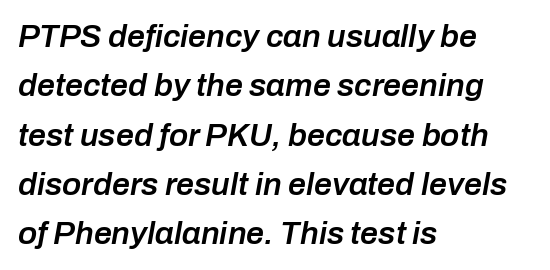
{"italic": "yes", "lean": "right", "slant_degrees": 10, "bold": "semi", "weight": "semibold", "width": "normal", "stroke_contrast": "low", "x_height": "medium", "monospaced": "no", "underline": "no", "align": "left", "line_spacing": "normal", "line_spacing_ratio": 1.54, "letter_spacing": "normal", "letter_spacing_em": 0.0, "glyph_px": 32}
